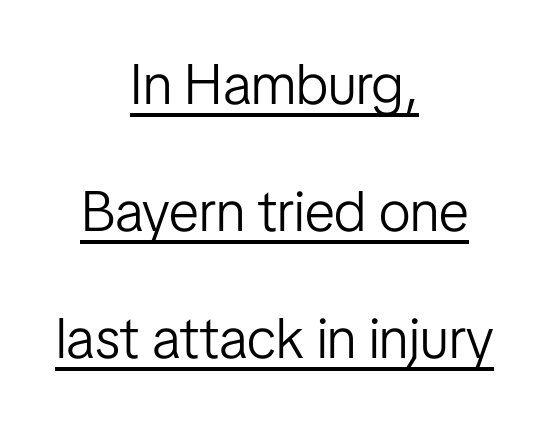
Q: Is the text bold? A: No.
Q: Is the text italic (slanted)? A: No, it is upright.
Q: Is the typeface a serif or a sans-serif typeface? A: Sans-serif.
Q: Is the text underlined? A: Yes.
Q: How is the paragraph aligned? A: Centered.
Q: Is the spacing between letters normal or unusually wide? A: Normal.
Q: Is the spacing between lines tight, normal or loose? A: Loose.
Q: Width (condensed, normal, or wide)? A: Condensed.
Q: Stroke contrast? A: Low.
Q: x-height? A: Medium.
Q: Monospaced? A: No.
